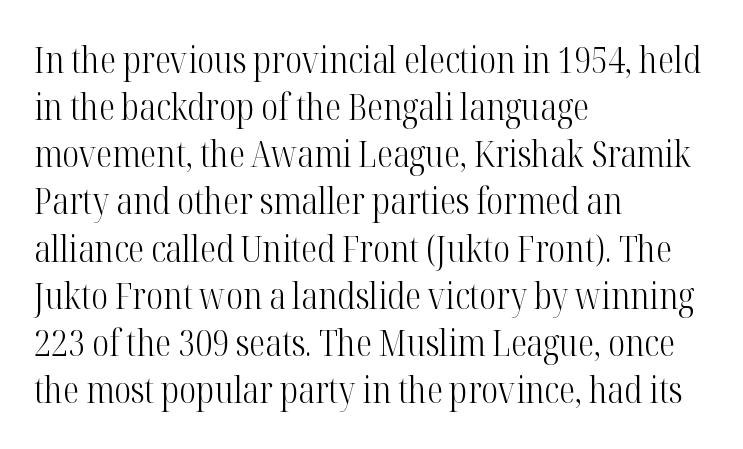
{"serif": "yes", "italic": "no", "bold": "no", "weight": "light", "width": "condensed", "stroke_contrast": "high", "x_height": "medium", "monospaced": "no", "underline": "no", "align": "left", "line_spacing": "normal", "line_spacing_ratio": 1.31, "letter_spacing": "normal", "letter_spacing_em": 0.0, "glyph_px": 36}
